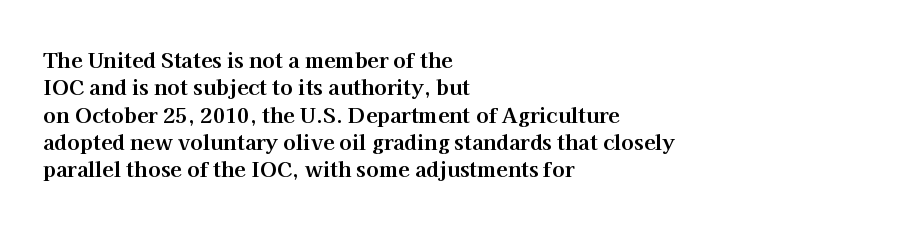
{"italic": "no", "bold": "yes", "underline": "no", "align": "left", "line_spacing": "normal", "line_spacing_ratio": 1.3, "letter_spacing": "normal", "letter_spacing_em": 0.0, "glyph_px": 21}
